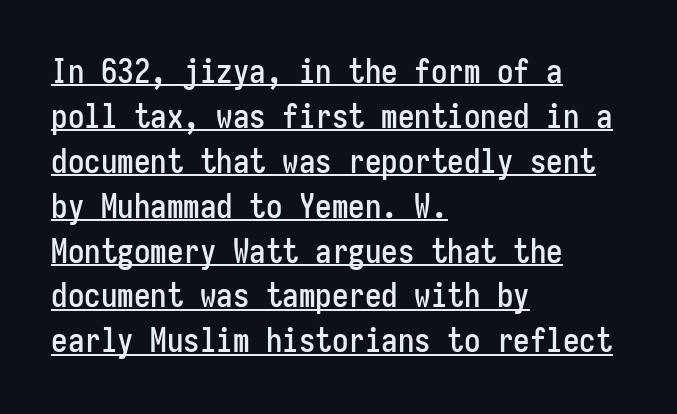
The image shows 33 px condensed sans-serif type, upright, monospaced; set left-aligned, normal line spacing (1.36x), normal letter spacing, underlined; low stroke contrast and a medium x-height.
